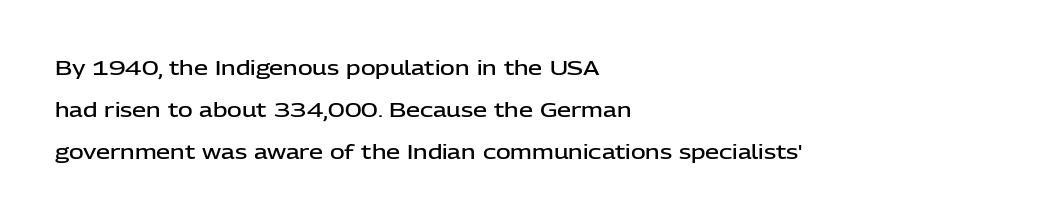
Q: Is the text bold? A: Semi-bold.
Q: Is the text italic (slanted)? A: No, it is upright.
Q: Is the text underlined? A: No.
Q: How is the paragraph aligned? A: Left-aligned.
Q: Is the spacing between letters normal or unusually wide? A: Normal.
Q: Is the spacing between lines tight, normal or loose? A: Loose.
